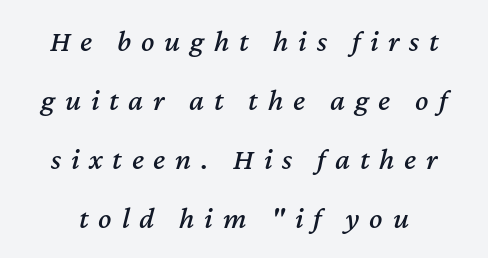
{"italic": "yes", "lean": "right", "slant_degrees": 12, "width": "normal", "stroke_contrast": "medium", "x_height": "medium", "monospaced": "no", "underline": "no", "line_spacing": "loose", "line_spacing_ratio": 1.9, "letter_spacing": "wide", "letter_spacing_em": 0.31, "glyph_px": 31}
